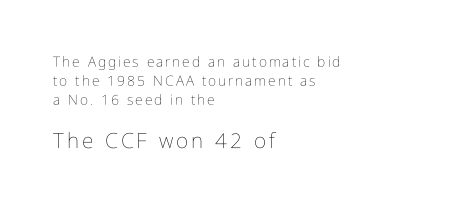
A classic flush-left, rag-right setting is used for this passage. You can tell it's not italic because the verticals are truly vertical. Here the second block reads like a headline and the first like body copy. Notice how descenders clear the ascenders below comfortably — that's standard leading. Ink coverage per letter is moderate at most. Check under the words: just untouched page.
